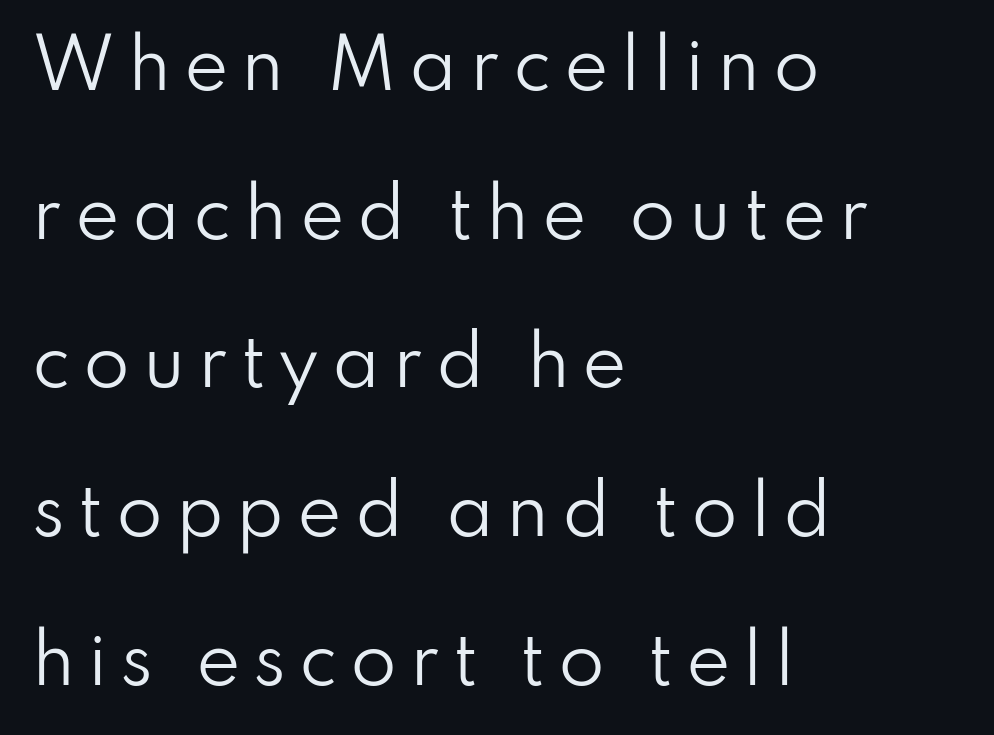
{"serif": "no", "italic": "no", "bold": "no", "weight": "regular", "width": "normal", "stroke_contrast": "low", "x_height": "small", "monospaced": "no", "underline": "no", "align": "left", "line_spacing": "loose", "line_spacing_ratio": 2.22, "glyph_px": 67}
